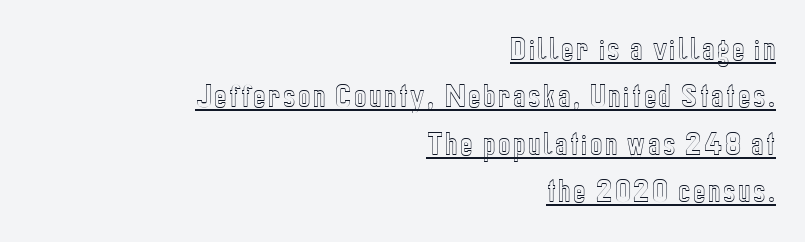
Q: Is the text italic (slanted)? A: No, it is upright.
Q: Is the text underlined? A: Yes.
Q: How is the paragraph aligned? A: Right-aligned.
